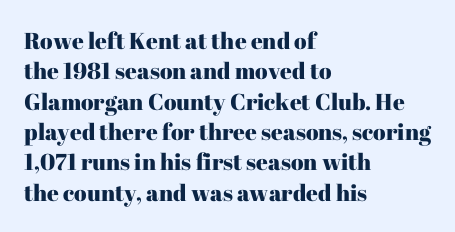
Q: Is the text italic (slanted)? A: No, it is upright.
Q: Is the text underlined? A: No.
Q: How is the paragraph aligned? A: Left-aligned.
Q: Is the spacing between letters normal or unusually wide? A: Normal.
Q: Is the spacing between lines tight, normal or loose? A: Normal.
